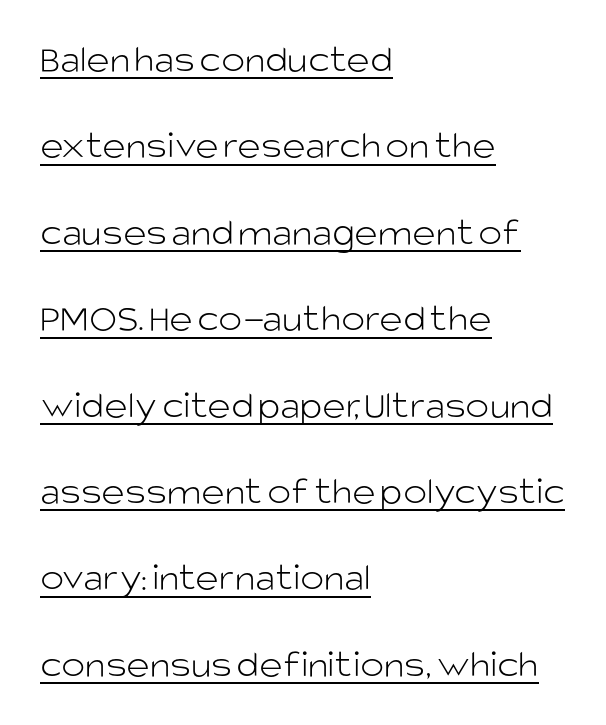
Q: Is the text bold? A: No.
Q: Is the text italic (slanted)? A: No, it is upright.
Q: Is the typeface a serif or a sans-serif typeface? A: Sans-serif.
Q: Is the text underlined? A: Yes.
Q: How is the paragraph aligned? A: Left-aligned.
Q: Is the spacing between letters normal or unusually wide? A: Normal.
Q: Is the spacing between lines tight, normal or loose? A: Loose.
Q: Width (condensed, normal, or wide)? A: Normal.
Q: Stroke contrast? A: Low.
Q: x-height? A: Large.
Q: Monospaced? A: No.
